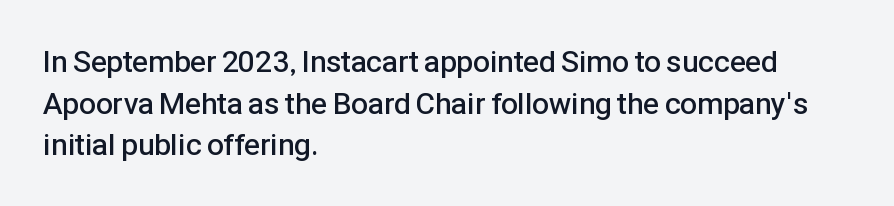
{"serif": "no", "italic": "no", "bold": "semi", "weight": "semibold", "width": "normal", "stroke_contrast": "low", "x_height": "medium", "monospaced": "no", "underline": "no", "align": "left", "line_spacing": "normal", "line_spacing_ratio": 1.39, "letter_spacing": "normal", "letter_spacing_em": 0.0, "glyph_px": 30}
